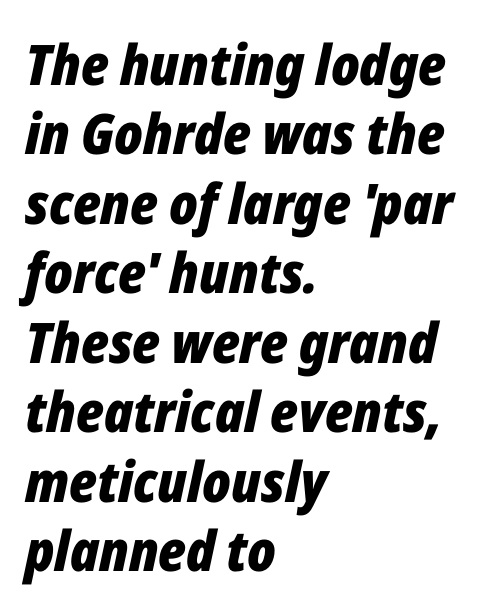
The image shows 56 px bold, condensed type, italic (leaning right); set left-aligned, line spacing 1.24x, normal letter spacing, not underlined; low stroke contrast and a medium x-height.
